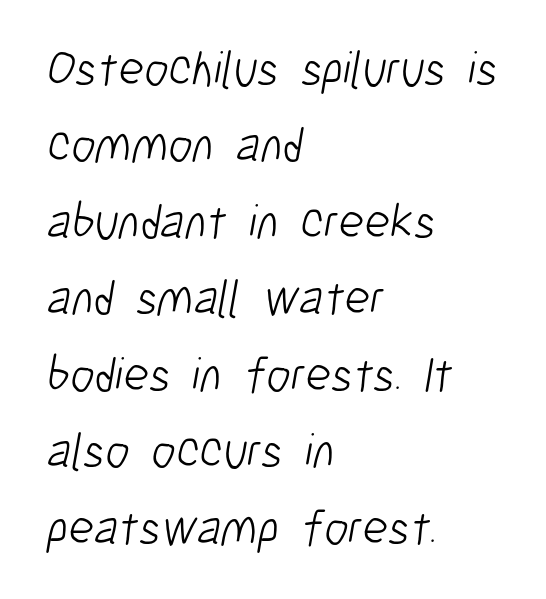
Note the varied advance widths — an 'i' is clearly narrower than an 'm'. Lines of text with bare space underneath. The letterforms sit shoulder to shoulder at normal distance. No chunkiness to these letters — they're not bold. If you measured baseline to baseline, you'd find a middling distance.
